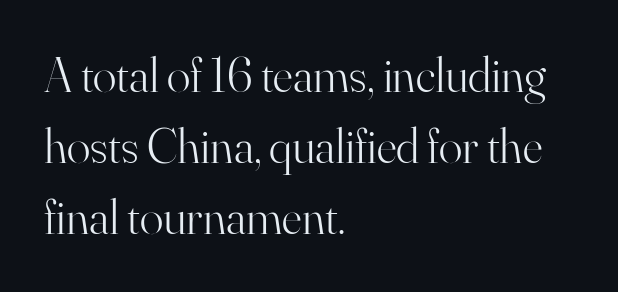
The typesetter chose a ragged-right arrangement here. Is this a sans? No — the strokes have serifs. Spacing verdict: proportional, widths tailored to each character. Heft: none added — not bold. Every stem runs plumb, perpendicular to the baseline. The strip under each line holds only bare page.
